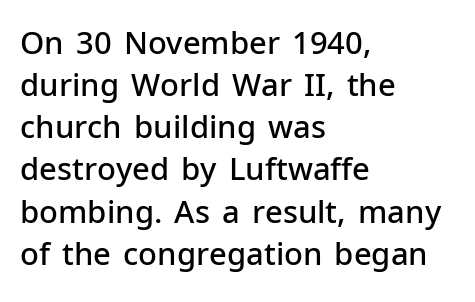
The image shows 31 px semibold sans-serif type, upright; set left-aligned, normal line spacing (1.36x), normal letter spacing, not underlined; low stroke contrast and a medium x-height.
